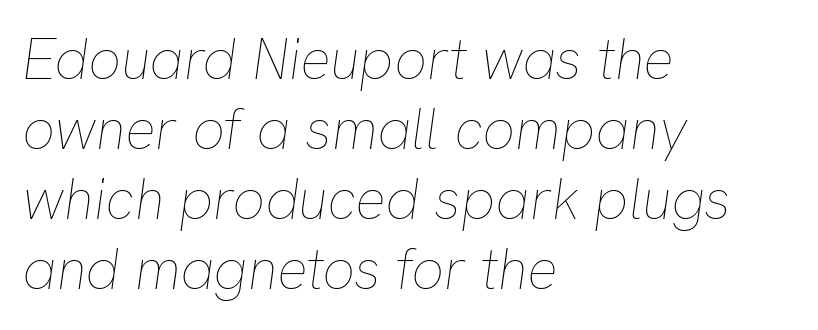
The image shows 57 px thin type, italic (leaning right); set left-aligned, line spacing 1.23x, normal letter spacing, not underlined; low stroke contrast and a medium x-height.
